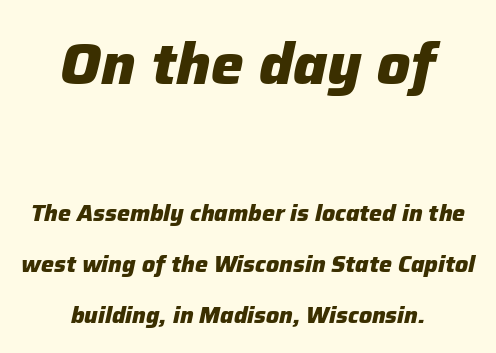
The image shows 58 px heavy type, italic (leaning right); set centered, loose line spacing (2.23x), normal letter spacing, not underlined; the first (top) block is 2.52x larger; low stroke contrast and a medium x-height.
